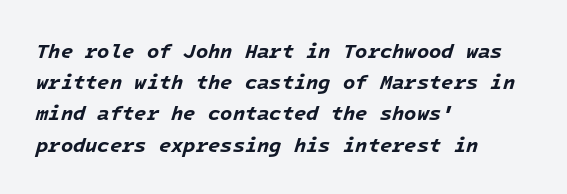
The image shows 20 px bold type, italic (leaning right); set left-aligned, normal line spacing (1.56x), normal letter spacing, not underlined.
